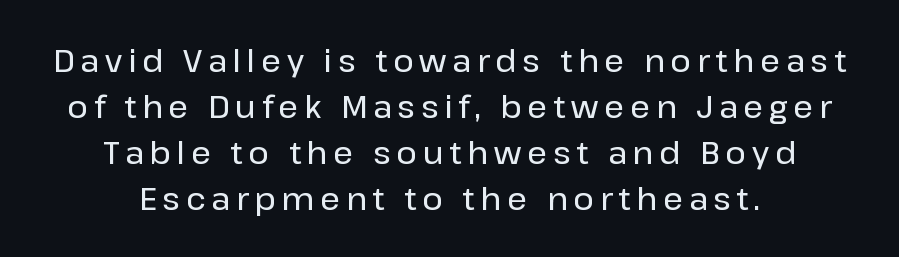
{"serif": "no", "italic": "no", "width": "normal", "stroke_contrast": "low", "x_height": "medium", "monospaced": "no", "underline": "no", "align": "center", "line_spacing": "normal", "line_spacing_ratio": 1.48, "glyph_px": 31}
